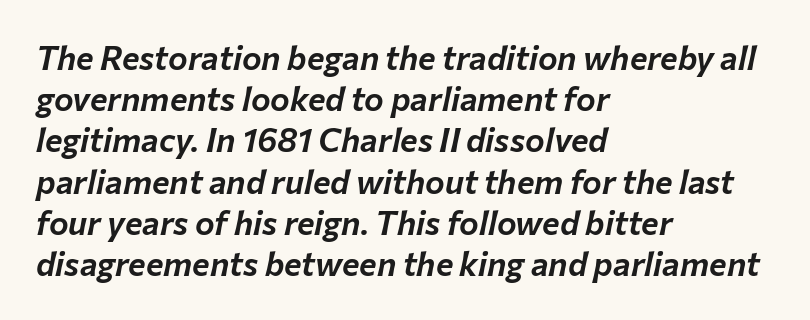
Caption: multi-line text, flush left, ragged right. Baseline-to-baseline distance is the conventional proportion of letter height. How are the letters spaced? Ordinarily, with no added tracking. The rendering uses natural spacing where letterforms have individual widths.
